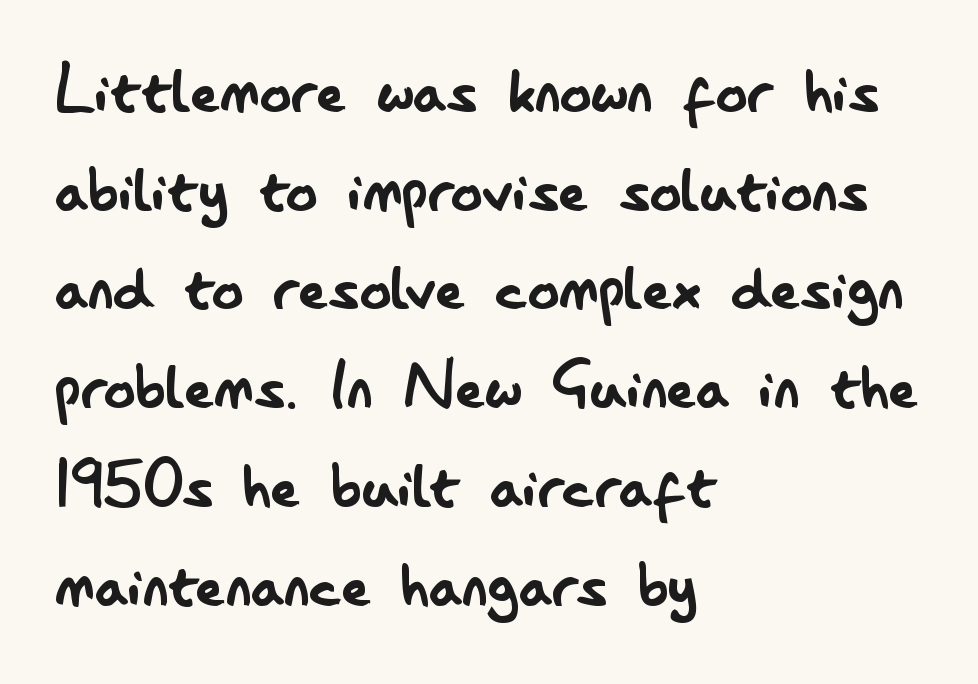
{"serif": "no", "italic": "no", "bold": "no", "weight": "regular", "width": "condensed", "stroke_contrast": "low", "x_height": "small", "monospaced": "no", "underline": "no", "align": "left", "line_spacing": "normal", "line_spacing_ratio": 1.25, "letter_spacing": "normal", "letter_spacing_em": 0.0, "glyph_px": 79}
